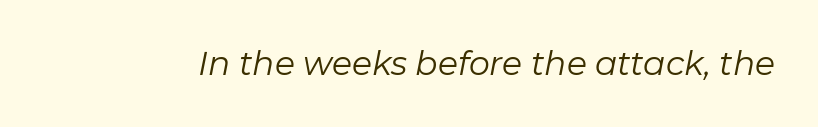
Is the type slanted? Yes — the strokes lean at a clear angle. These lines keep a tight, regular rhythm from letter to letter. Plain, unruled lines of type. These lines are rendered in a variable-pitch font. Weight: regular or lighter.
